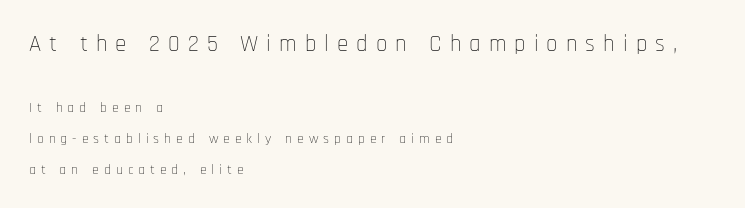
{"italic": "no", "bold": "no", "underline": "no", "align": "left", "line_spacing": "loose", "line_spacing_ratio": 2.2, "letter_spacing": "wide", "letter_spacing_em": 0.35, "larger_block": "first", "size_ratio": 1.64, "glyph_px": 23}
